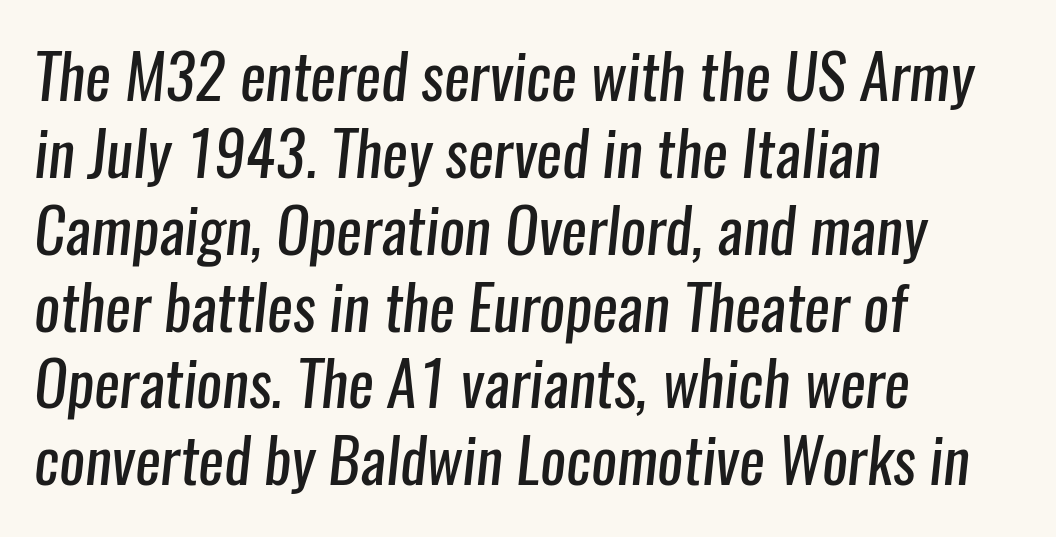
The image shows 61 px regular-weight, condensed sans-serif type; set left-aligned, normal line spacing (1.26x), normal letter spacing, not underlined; low stroke contrast and a medium x-height.
